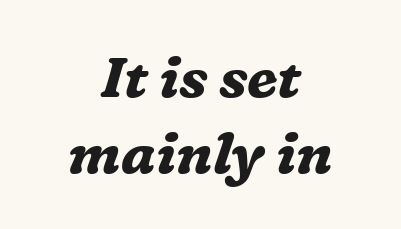
{"serif": "yes", "italic": "yes", "lean": "right", "slant_degrees": 16, "bold": "yes", "weight": "bold", "width": "normal", "stroke_contrast": "medium", "x_height": "medium", "monospaced": "no", "underline": "no", "align": "center", "line_spacing": "normal", "line_spacing_ratio": 1.33, "letter_spacing": "normal", "letter_spacing_em": 0.0, "glyph_px": 57}
